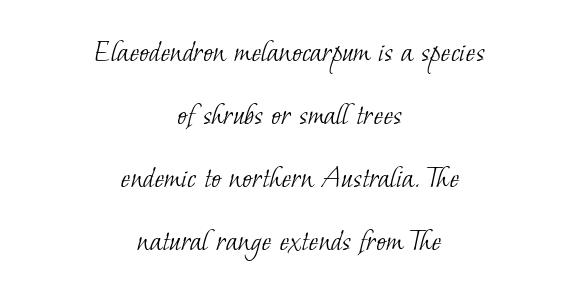
{"serif": "yes", "bold": "no", "weight": "light", "width": "normal", "stroke_contrast": "low", "x_height": "small", "monospaced": "no", "underline": "no", "align": "center", "line_spacing": "loose", "line_spacing_ratio": 1.91, "letter_spacing": "normal", "letter_spacing_em": 0.0, "glyph_px": 33}
